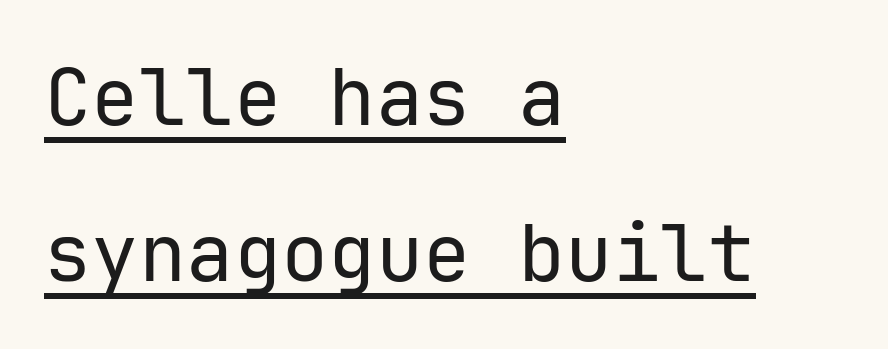
{"serif": "no", "italic": "no", "bold": "no", "weight": "regular", "width": "normal", "stroke_contrast": "low", "x_height": "medium", "monospaced": "yes", "underline": "yes", "align": "left", "line_spacing": "loose", "line_spacing_ratio": 1.97, "letter_spacing": "normal", "letter_spacing_em": 0.0, "glyph_px": 79}
